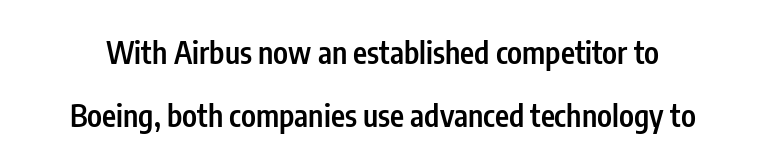
{"serif": "no", "italic": "no", "bold": "semi", "weight": "semibold", "width": "condensed", "stroke_contrast": "low", "x_height": "medium", "monospaced": "no", "underline": "no", "line_spacing": "loose", "line_spacing_ratio": 2.11, "letter_spacing": "normal", "letter_spacing_em": 0.0, "glyph_px": 30}
